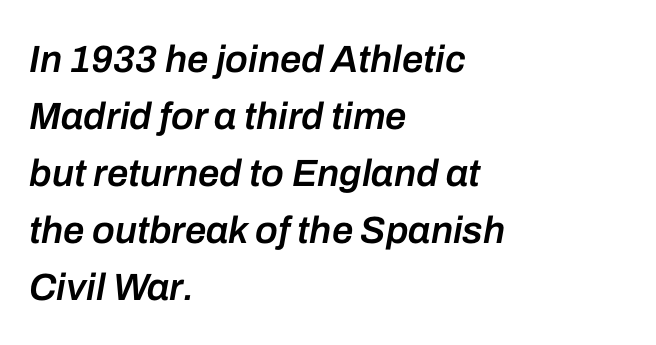
The letterforms sit shoulder to shoulder at normal distance. A student would call this left alignment; a typographer would say flush left, rag right. Yep, that's italic — everything's leaning. Proportional: the letters do not fall into vertical columns. Horizontal bands of white between lines are of average thickness. Descenders are the only things crossing below the line.
